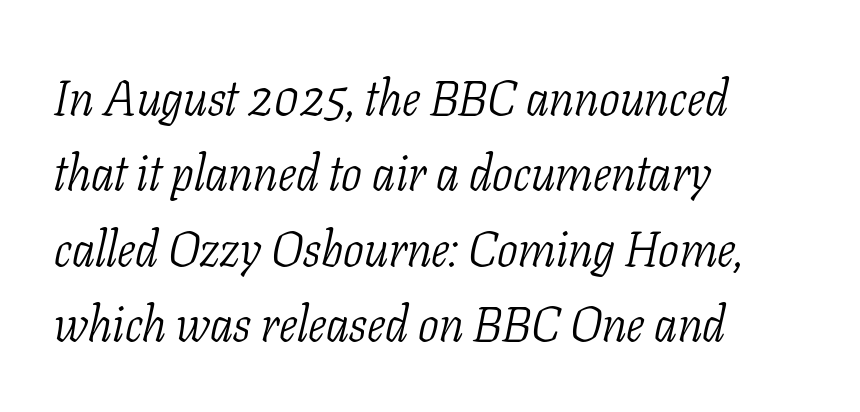
Observe the ordinary spacing: letters are neighbours, not strangers. The axis of the letterforms is tilted away from vertical. No chunkiness to these letters — they're not bold. The rendering anchors every line to the left-hand side.
